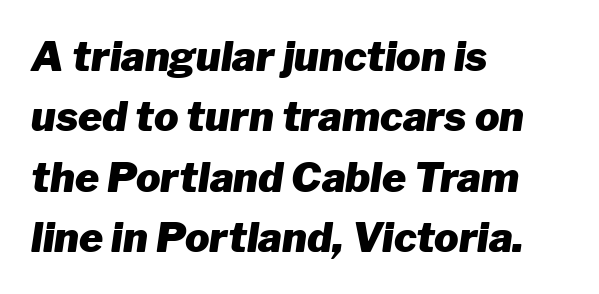
{"italic": "yes", "lean": "right", "slant_degrees": 8, "bold": "yes", "weight": "heavy", "width": "normal", "stroke_contrast": "low", "x_height": "medium", "monospaced": "no", "underline": "no", "align": "left", "line_spacing": "normal", "line_spacing_ratio": 1.47, "letter_spacing": "normal", "letter_spacing_em": 0.0, "glyph_px": 41}
